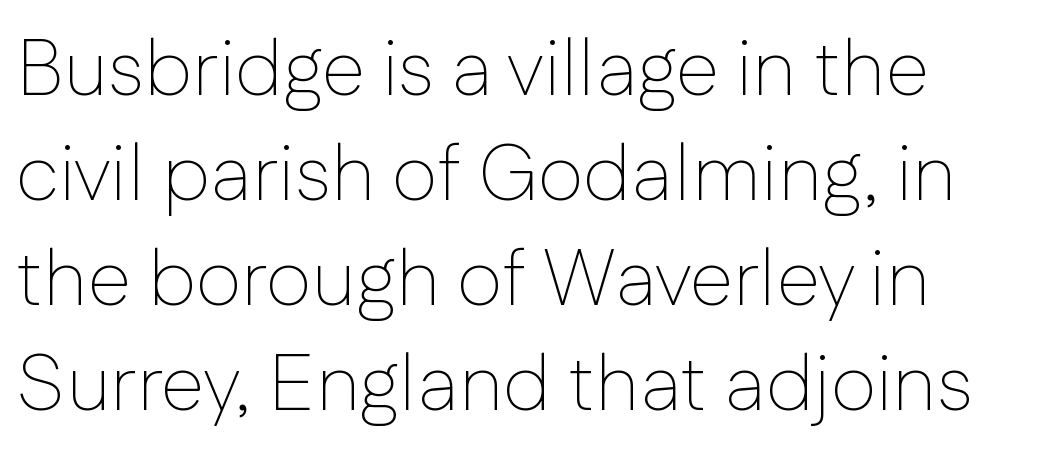
The image shows 79 px thin sans-serif type, upright; set left-aligned, normal line spacing (1.33x), normal letter spacing, not underlined; low stroke contrast and a medium x-height.
